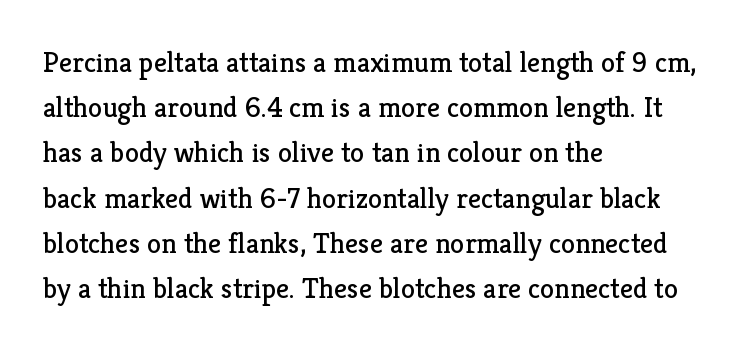
The image shows 29 px regular-weight serif type, upright; set left-aligned, normal line spacing (1.56x), normal letter spacing, not underlined; low stroke contrast and a medium x-height.
